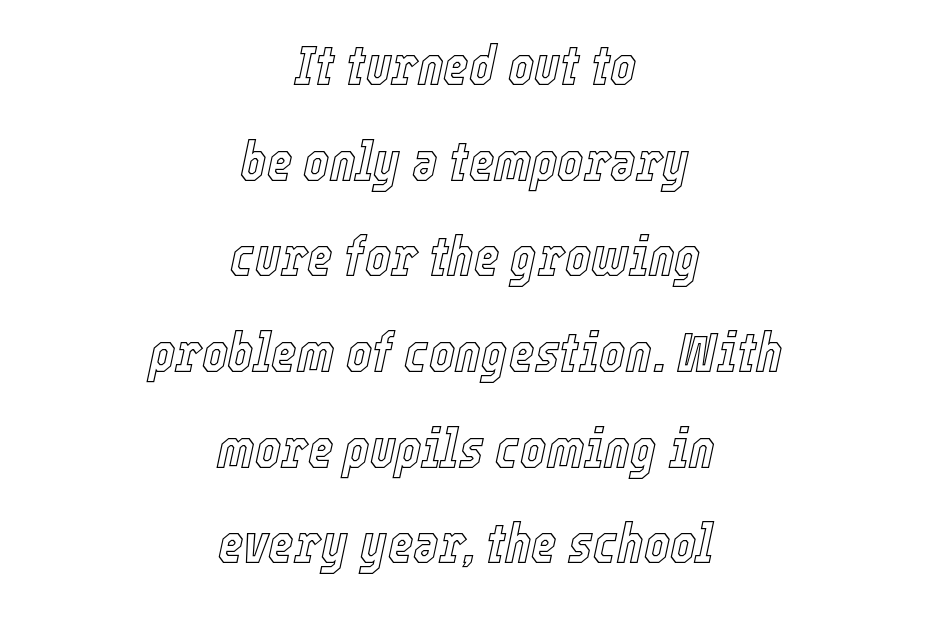
Compared with typical body copy, the letter spacing here is the same. The letters are slanted; this is an italic face. Here the designer chose a conventional face with non-uniform glyph widths. Nobody drew a line under any word here. If you folded the block vertically in half, each line would mirror itself in length.
